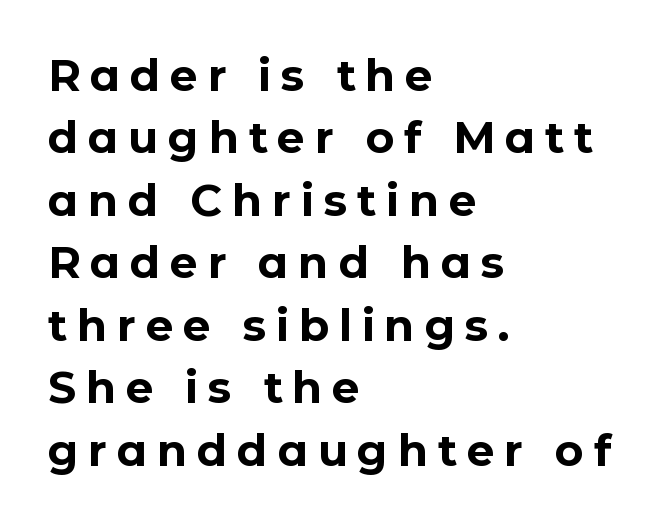
{"serif": "no", "italic": "no", "bold": "yes", "weight": "bold", "width": "normal", "stroke_contrast": "low", "x_height": "medium", "monospaced": "no", "underline": "no", "align": "left", "line_spacing": "normal", "line_spacing_ratio": 1.42, "letter_spacing": "wide", "letter_spacing_em": 0.22, "glyph_px": 44}
